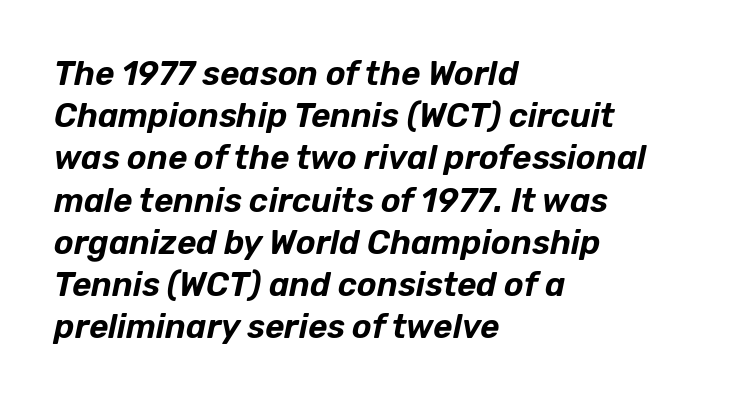
A clean baseline with only descenders dipping below it. Casual observation: everything's shoved over to the left. These lines keep a tight, regular rhythm from letter to letter. Notice how descenders clear the ascenders below comfortably — that's standard leading. The rendering uses natural spacing where letterforms have individual widths.
